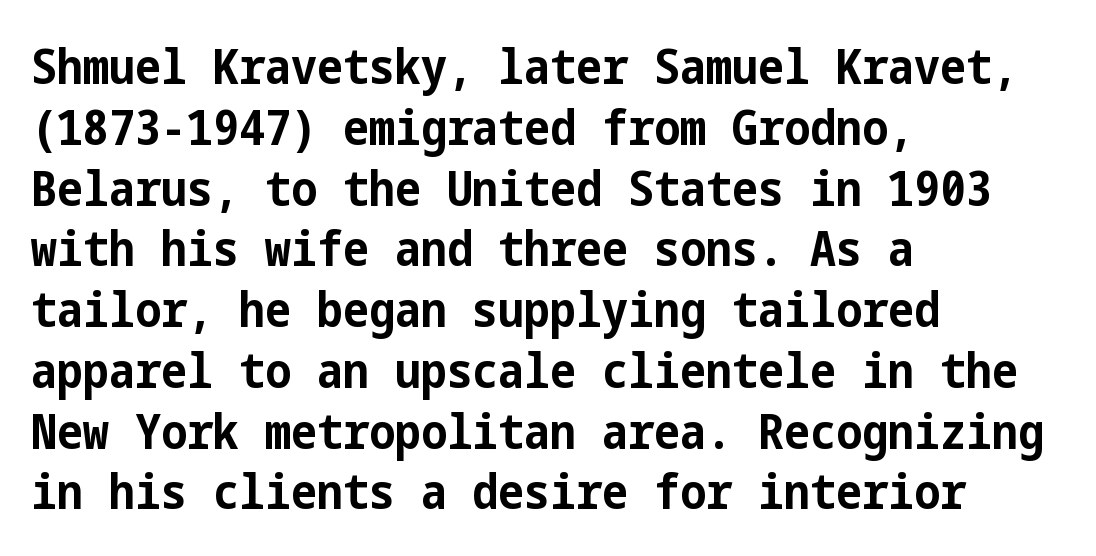
Q: Is the text bold? A: Yes.
Q: Is the text italic (slanted)? A: No, it is upright.
Q: Is the typeface a serif or a sans-serif typeface? A: Sans-serif.
Q: Is the text underlined? A: No.
Q: How is the paragraph aligned? A: Left-aligned.
Q: Is the spacing between letters normal or unusually wide? A: Normal.
Q: Width (condensed, normal, or wide)? A: Condensed.
Q: Stroke contrast? A: Low.
Q: x-height? A: Medium.
